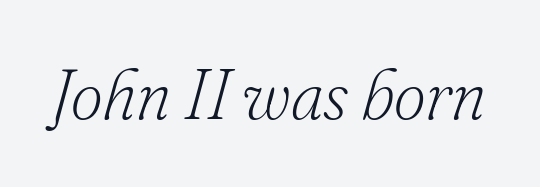
The words here are not underlined. Proportional: the letters do not fall into vertical columns. This sample uses a serif face. The typesetting does not lean heavy: it is not bold. If you drew a line through each stem, it would be angled.
